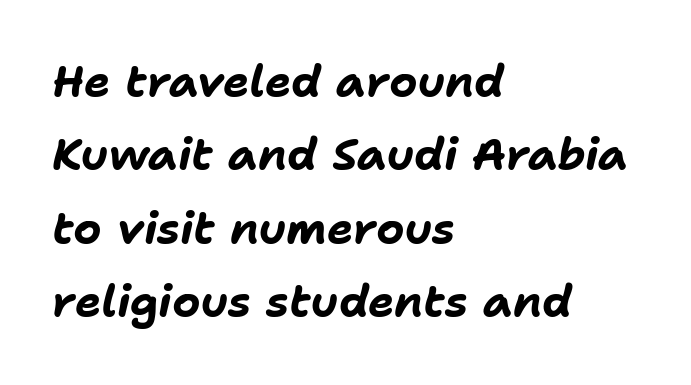
Q: Is the text bold? A: Yes.
Q: Is the text italic (slanted)? A: Yes, it leans right by about 11 degrees.
Q: Is the text underlined? A: No.
Q: How is the paragraph aligned? A: Left-aligned.
Q: Is the spacing between letters normal or unusually wide? A: Normal.
Q: Is the spacing between lines tight, normal or loose? A: Normal.
Q: Width (condensed, normal, or wide)? A: Normal.
Q: Stroke contrast? A: Low.
Q: x-height? A: Medium.
Q: Monospaced? A: No.
